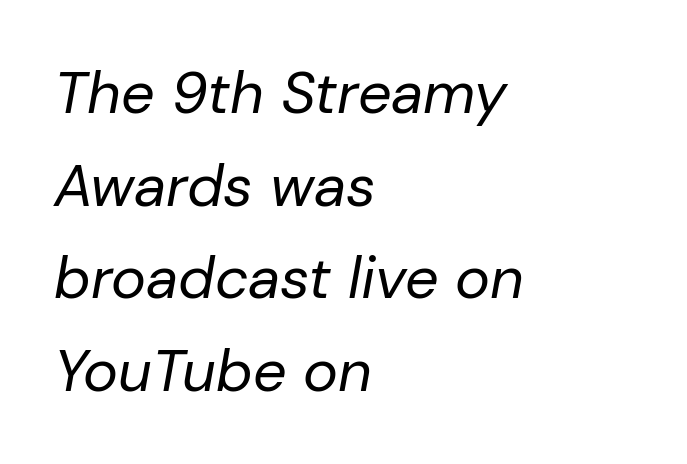
{"italic": "yes", "lean": "right", "slant_degrees": 10, "bold": "no", "weight": "regular", "width": "normal", "stroke_contrast": "low", "x_height": "medium", "monospaced": "no", "underline": "no", "align": "left", "line_spacing": "normal", "line_spacing_ratio": 1.57, "letter_spacing": "normal", "letter_spacing_em": 0.0, "glyph_px": 59}
